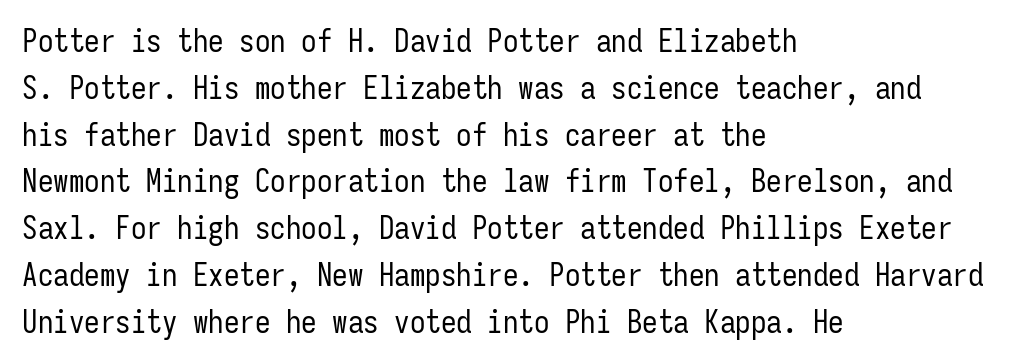
{"serif": "no", "italic": "no", "bold": "no", "weight": "regular", "width": "condensed", "stroke_contrast": "low", "x_height": "medium", "monospaced": "yes", "underline": "no", "align": "left", "line_spacing": "normal", "line_spacing_ratio": 1.51, "letter_spacing": "normal", "letter_spacing_em": 0.0, "glyph_px": 31}
